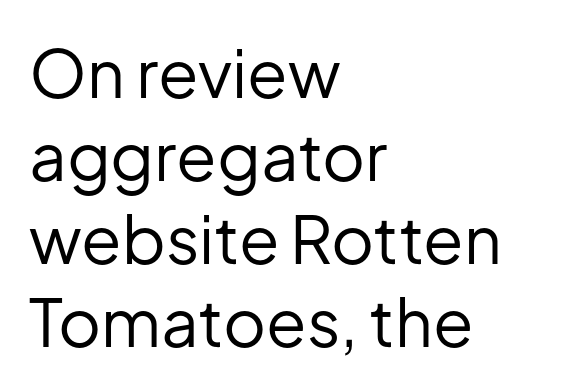
The image shows 66 px regular-weight sans-serif type, upright; set left-aligned, normal line spacing (1.26x), normal letter spacing, not underlined; low stroke contrast and a medium x-height.
